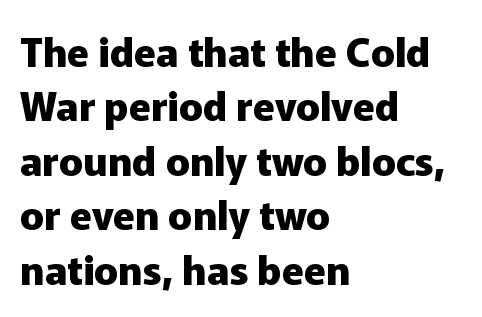
The image shows 40 px heavy sans-serif type, upright; set left-aligned, normal line spacing (1.36x), normal letter spacing, not underlined; low stroke contrast and a medium x-height.
